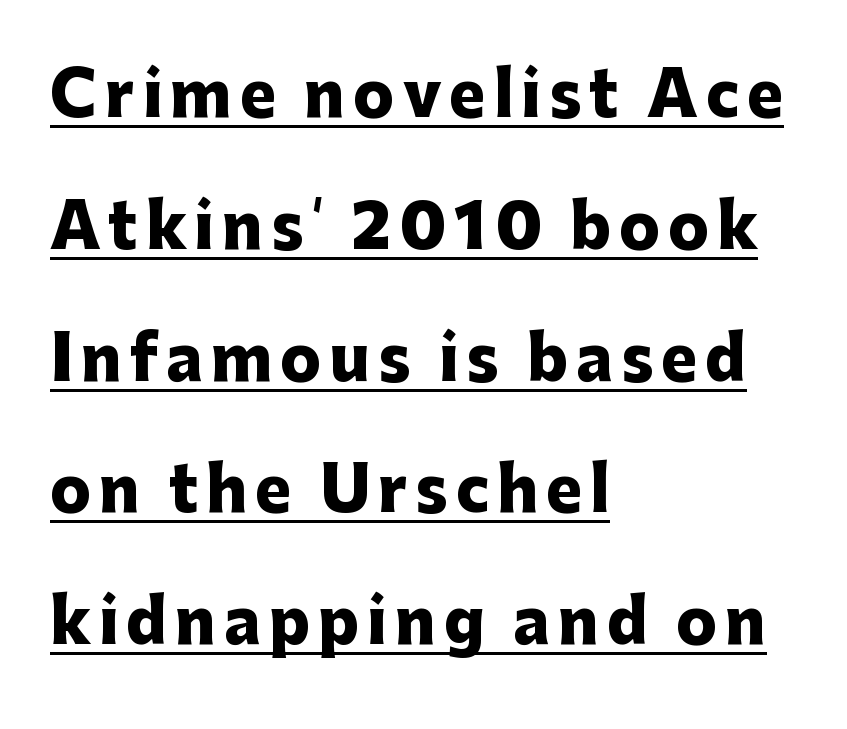
Q: Is the text bold? A: Yes.
Q: Is the text italic (slanted)? A: No, it is upright.
Q: Is the typeface a serif or a sans-serif typeface? A: Sans-serif.
Q: Is the text underlined? A: Yes.
Q: How is the paragraph aligned? A: Left-aligned.
Q: Is the spacing between lines tight, normal or loose? A: Loose.
Q: Width (condensed, normal, or wide)? A: Normal.
Q: Stroke contrast? A: Low.
Q: x-height? A: Medium.
Q: Monospaced? A: No.
